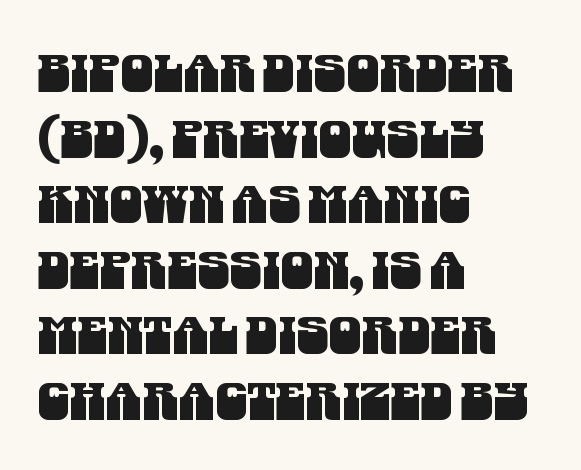
Q: Is the typeface a serif or a sans-serif typeface? A: Sans-serif.
Q: Is the text underlined? A: No.
Q: How is the paragraph aligned? A: Left-aligned.
Q: Is the spacing between letters normal or unusually wide? A: Normal.
Q: Is the spacing between lines tight, normal or loose? A: Normal.
Q: Width (condensed, normal, or wide)? A: Condensed.
Q: Stroke contrast? A: Medium.
Q: x-height? A: Large.
Q: Monospaced? A: No.
